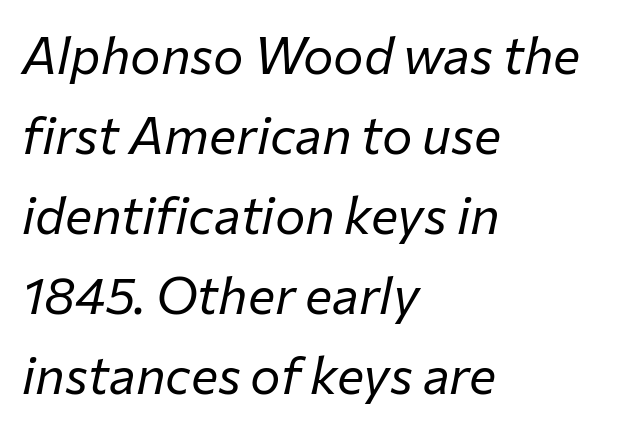
A bare baseline throughout the passage. Emphasis-style slanted type is in use. Think standard paragraph weight, or any step lighter than that. The tracking reads as untouched default to a designer's eye.
